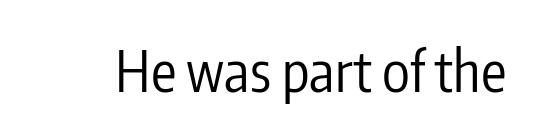
The image shows 57 px regular-weight, condensed sans-serif type, upright; set normal letter spacing, not underlined; low stroke contrast and a medium x-height.
